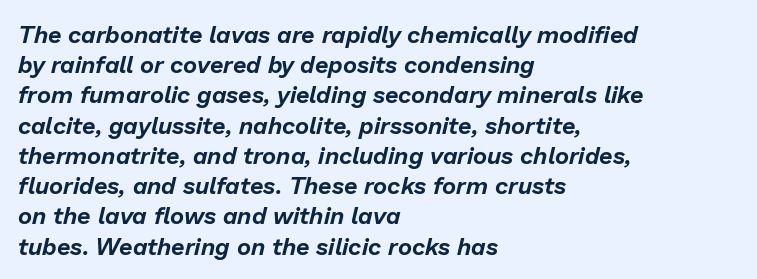
The image shows 24 px text type, italic (leaning right); set left-aligned, normal line spacing (1.26x), normal letter spacing, not underlined.
